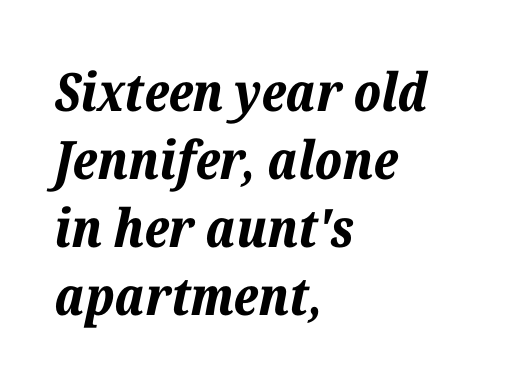
The letterforms sit shoulder to shoulder at normal distance. These lines are rendered in a variable-pitch font. Its strokes are broad and dark, the hallmark of bold type. Horizontal bands of white between lines are of average thickness.
